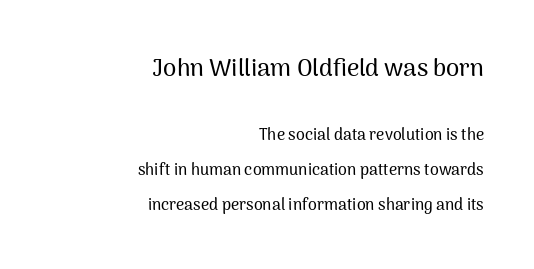
Q: Is the text italic (slanted)? A: No, it is upright.
Q: Is the text underlined? A: No.
Q: How is the paragraph aligned? A: Right-aligned.
Q: Is the spacing between letters normal or unusually wide? A: Normal.
Q: Is the spacing between lines tight, normal or loose? A: Loose.
Q: Which block of text is set in a larger size, the first (top) or the second (bottom)? A: The first (top) one.
